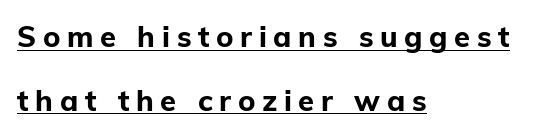
Q: Is the text bold? A: Yes.
Q: Is the text italic (slanted)? A: No, it is upright.
Q: Is the typeface a serif or a sans-serif typeface? A: Sans-serif.
Q: Is the text underlined? A: Yes.
Q: How is the paragraph aligned? A: Left-aligned.
Q: Is the spacing between letters normal or unusually wide? A: Unusually wide.
Q: Is the spacing between lines tight, normal or loose? A: Loose.
Q: Width (condensed, normal, or wide)? A: Normal.
Q: Stroke contrast? A: Low.
Q: x-height? A: Medium.
Q: Monospaced? A: No.
